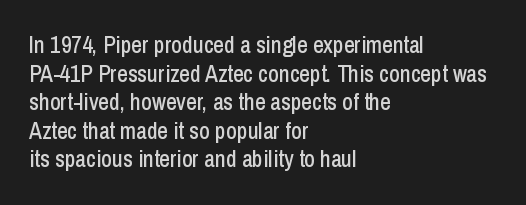
Q: Is the text italic (slanted)? A: No, it is upright.
Q: Is the text underlined? A: No.
Q: How is the paragraph aligned? A: Left-aligned.
Q: Is the spacing between letters normal or unusually wide? A: Normal.
